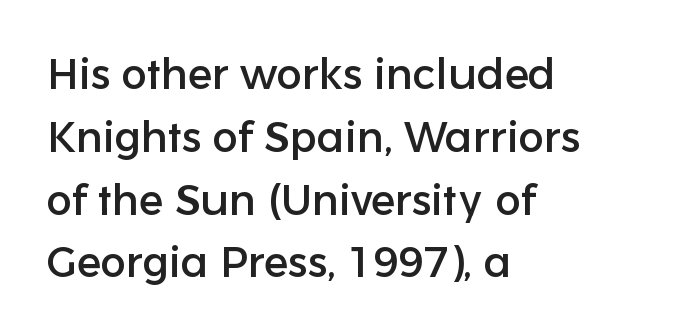
The image shows 43 px sans-serif type, upright; set left-aligned, normal line spacing (1.46x), normal letter spacing, not underlined; low stroke contrast and a medium x-height.
